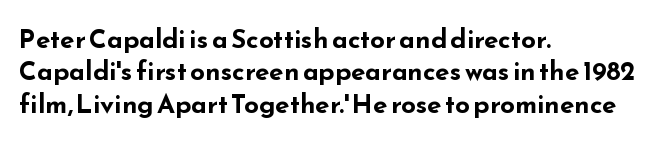
Interline gaps are of average width in this sample. Words float on clear page, feet unadorned. Weight check: bold — yes, fully. These lines were composed using upright roman letters.
